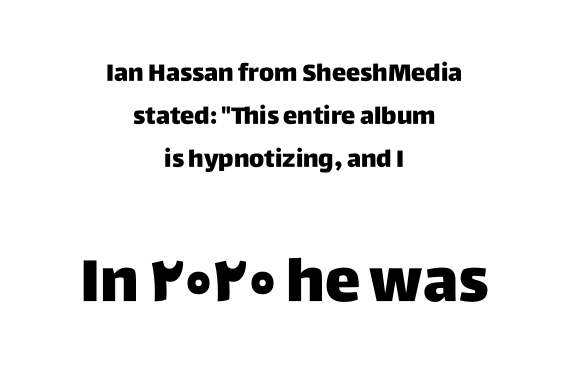
Q: Is the text italic (slanted)? A: No, it is upright.
Q: Is the typeface a serif or a sans-serif typeface? A: Sans-serif.
Q: Is the text underlined? A: No.
Q: How is the paragraph aligned? A: Centered.
Q: Is the spacing between letters normal or unusually wide? A: Normal.
Q: Which block of text is set in a larger size, the first (top) or the second (bottom)? A: The second (bottom) one.
Q: Width (condensed, normal, or wide)? A: Normal.
Q: Stroke contrast? A: Low.
Q: x-height? A: Large.
Q: Monospaced? A: No.
